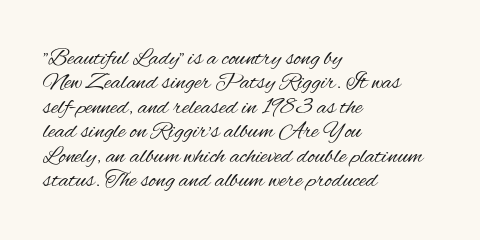
What's the leading like? Squeezed, with rows nearly overlapping. The weight would be labelled regular, book, light, or lighter still. These lines stack with their left ends in a neat column. The area under the type is left untouched.
